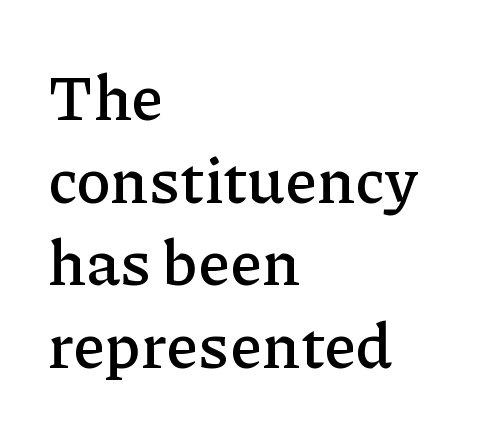
Unlike a clean sans, this face finishes its strokes with serifs. The gaps between neighbouring characters are ordinary and unremarkable. Upright lettering throughout. Proportional: the letters do not fall into vertical columns. The ragged edge is on the right, which tells us the setting is flush left. Beneath every word, the page is bare.
